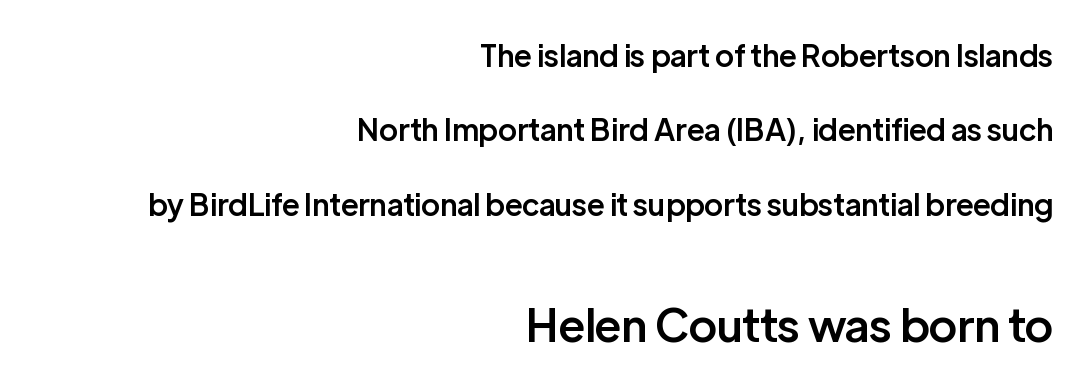
The image shows 45 px semibold sans-serif type, upright; set right-aligned, loose line spacing (2.48x), normal letter spacing, not underlined; the second (bottom) block is 1.5x larger; low stroke contrast and a medium x-height.
